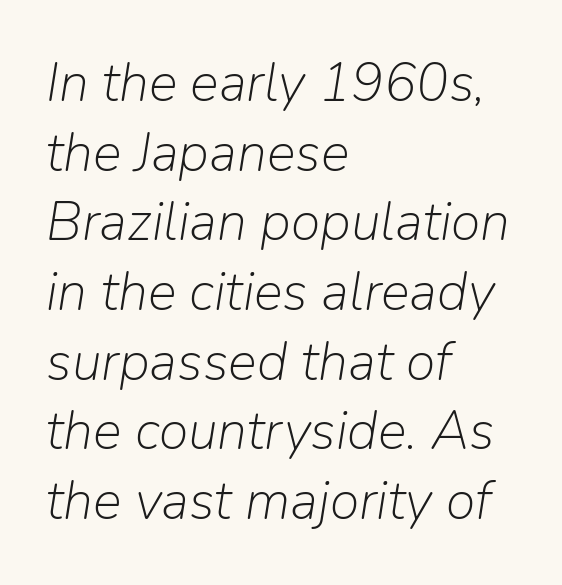
Words float on clear page, feet unadorned. Does the lettering tilt? It does — this is italic. What stands out about the letter spacing? Nothing — it is the standard amount. Proportional: the letters do not fall into vertical columns.
